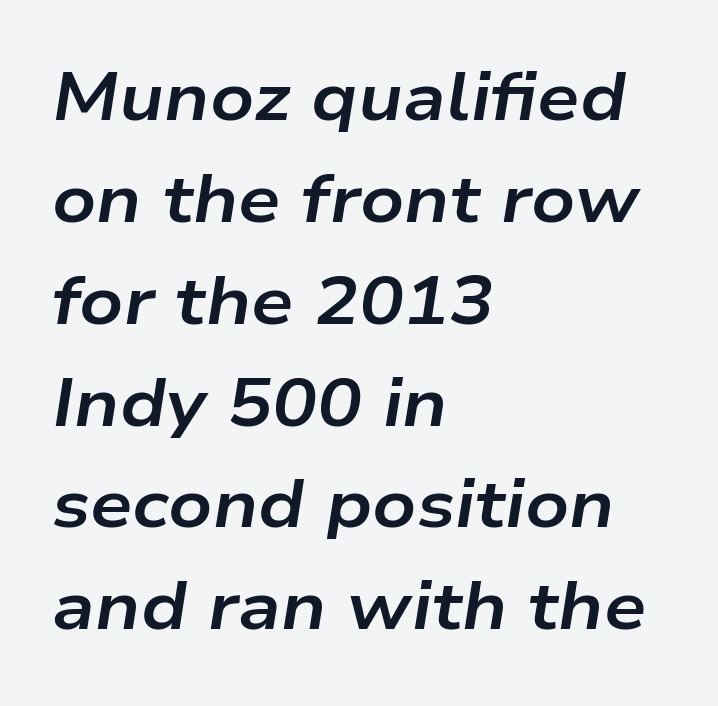
{"italic": "yes", "lean": "right", "slant_degrees": 9, "bold": "yes", "weight": "bold", "width": "wide", "stroke_contrast": "low", "x_height": "medium", "monospaced": "no", "underline": "no", "align": "left", "line_spacing": "normal", "line_spacing_ratio": 1.52, "letter_spacing": "normal", "letter_spacing_em": 0.0, "glyph_px": 67}
